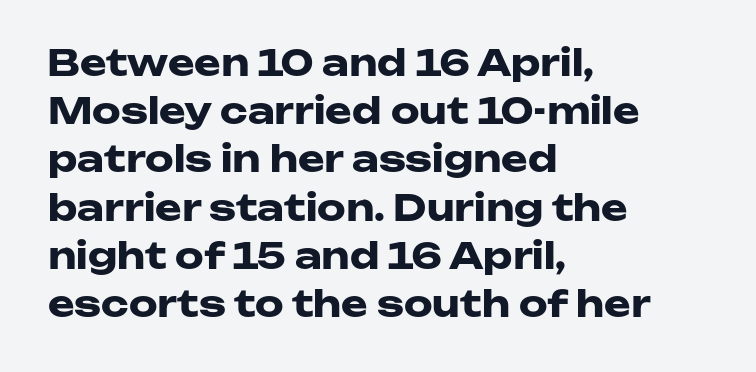
The image shows 36 px heavy, wide sans-serif type, upright; set left-aligned, normal line spacing (1.34x), normal letter spacing, not underlined; low stroke contrast and a medium x-height.
